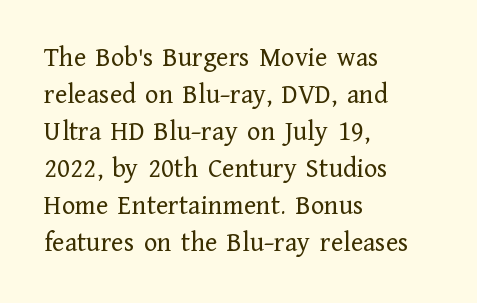
The image shows 28 px regular-weight serif type, upright; set left-aligned, normal line spacing (1.32x), normal letter spacing, not underlined; low stroke contrast and a medium x-height.
